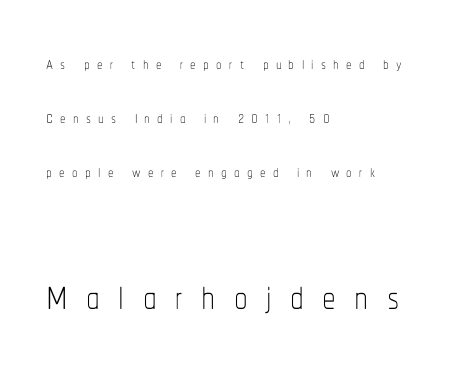
The block of text is sparse from top to bottom, with ample space between rows. The tracking reads as deliberately expanded to a designer's eye. You could not count columns in this text — the font is proportionally spaced. Scale increases going downward across the two blocks. It's the straight-up-and-down kind of type.
